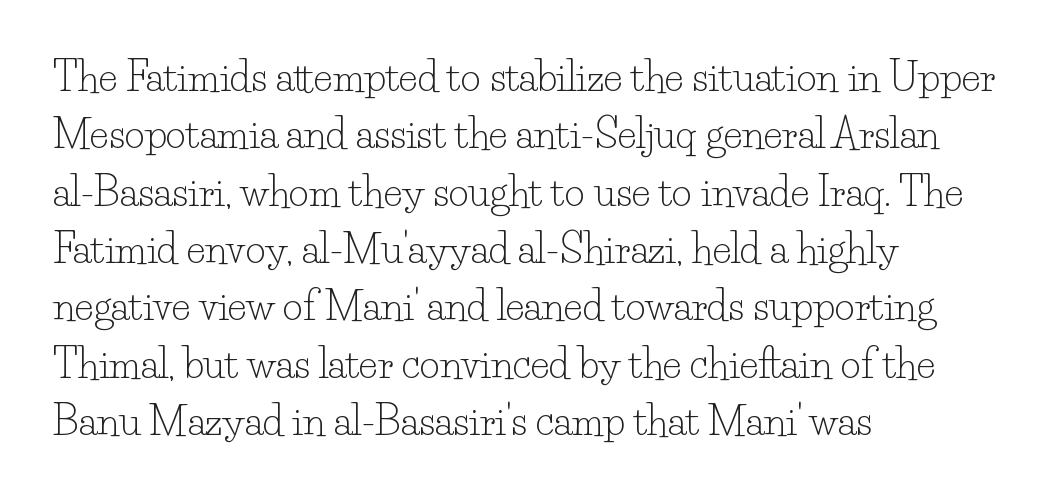
The image shows 39 px light serif type, upright; set left-aligned, normal line spacing (1.47x), normal letter spacing, not underlined; low stroke contrast and a small x-height.
